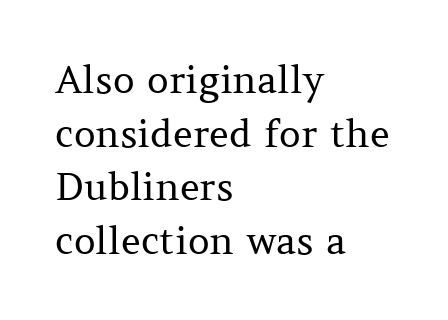
The image shows 38 px regular-weight serif type, upright; set left-aligned, normal line spacing (1.41x), normal letter spacing, not underlined; medium stroke contrast and a medium x-height.
